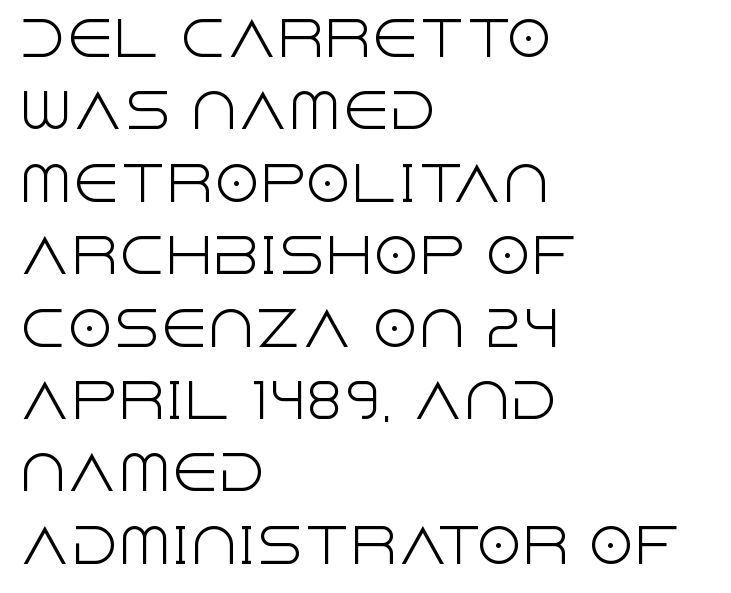
The image shows 47 px light sans-serif type, upright; set left-aligned, normal line spacing (1.54x), normal letter spacing, not underlined; a large x-height.
